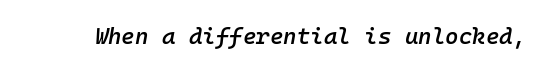
Each word holds together tightly as a unit, with standard inter-letter gaps. The sample has been set in demibold, a notch under bold. Check under the words: just untouched page. Quick note: italic.
